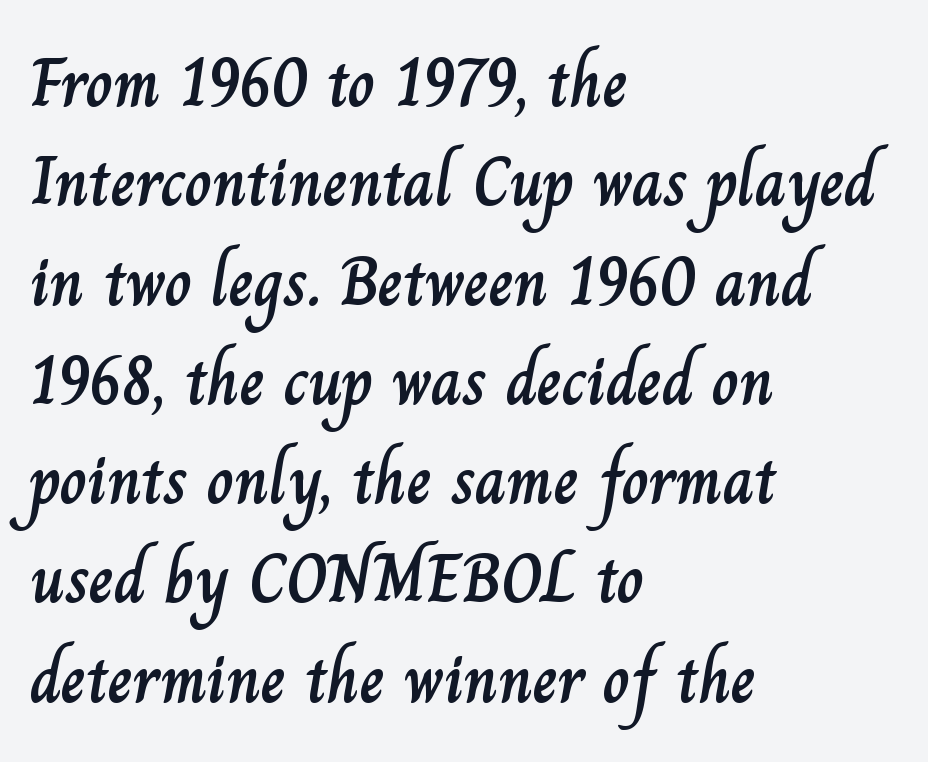
Think of a printed novel: that variable character pitch is what you see here. Spacing between characters is what you'd get straight out of the box. The paragraph has a hard left edge and a soft right edge. The rows are spaced the way most documents space them.
